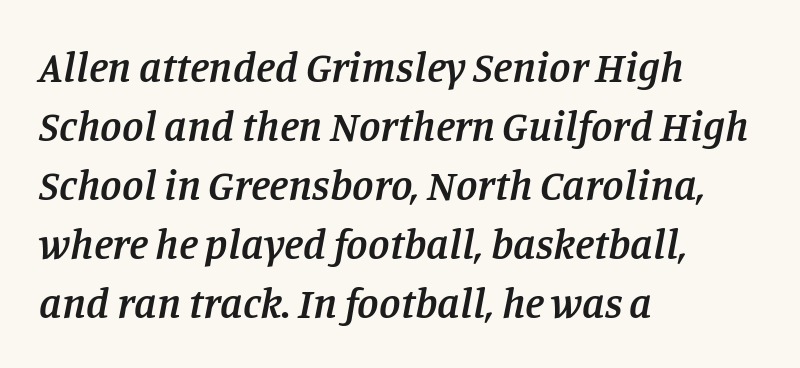
All the whitespace from short lines collects on the right. Bold? Not quite — semibold, heavier than regular but stopping short. Does the lettering tilt? It does — this is italic. Line spacing here is normal. Typographically, this falls in the serif category.
